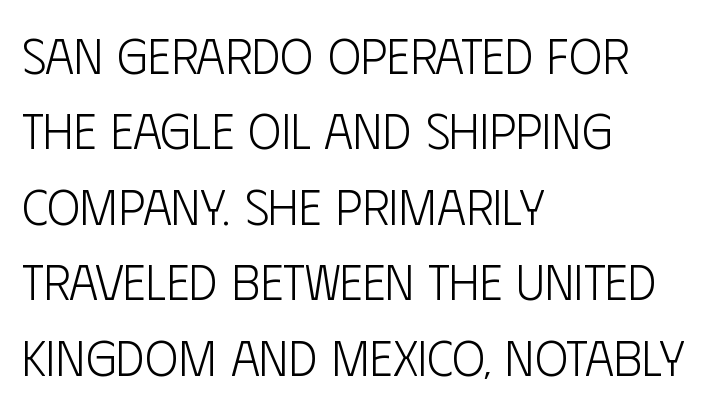
{"serif": "no", "italic": "no", "bold": "no", "weight": "light", "width": "condensed", "stroke_contrast": "low", "x_height": "large", "monospaced": "no", "underline": "no", "align": "left", "line_spacing": "normal", "line_spacing_ratio": 1.51, "letter_spacing": "normal", "letter_spacing_em": 0.0, "glyph_px": 50}
